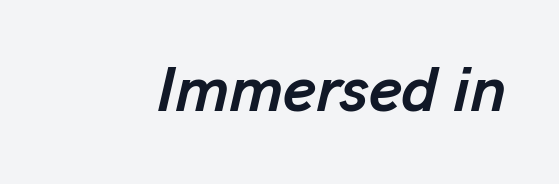
Q: Is the text bold? A: Yes.
Q: Is the text italic (slanted)? A: Yes, it leans right by about 13 degrees.
Q: Is the text underlined? A: No.
Q: Is the spacing between letters normal or unusually wide? A: Normal.
Q: Width (condensed, normal, or wide)? A: Normal.
Q: Stroke contrast? A: Low.
Q: x-height? A: Medium.
Q: Monospaced? A: No.
